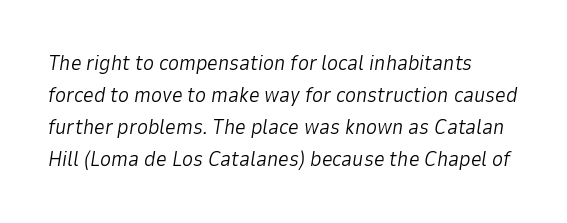
The image shows 21 px text type, italic (leaning right); set normal line spacing (1.53x), normal letter spacing, not underlined.
